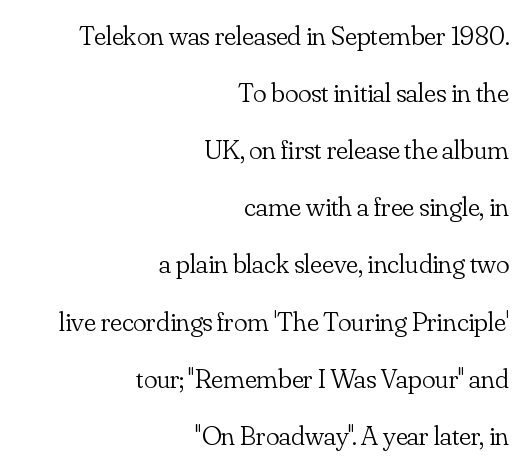
The image shows 28 px light serif type, upright; set right-aligned, loose line spacing (2.04x), normal letter spacing, not underlined; low stroke contrast and a small x-height.
